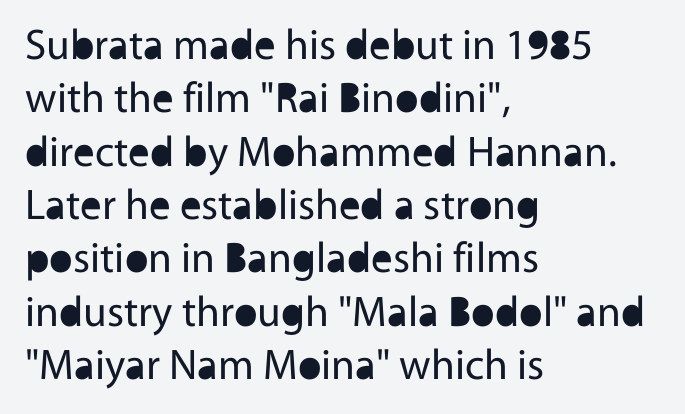
Letterform terminals end flat and unadorned throughout the passage. Lines of text with bare space underneath. The lines in this sample share a left origin and differ only in where they stop. No extra ink here — the face is not bold.
